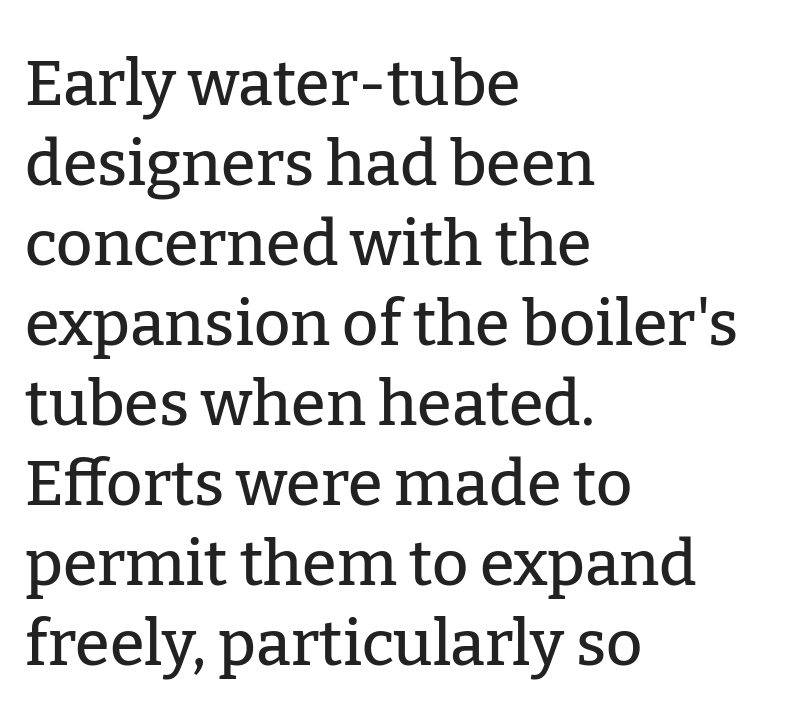
The lines in this sample share a left origin and differ only in where they stop. If you drew a line through each stem, it would be perfectly vertical. The space directly below the letters is spotless. Regarding serifs, this sample has them.
